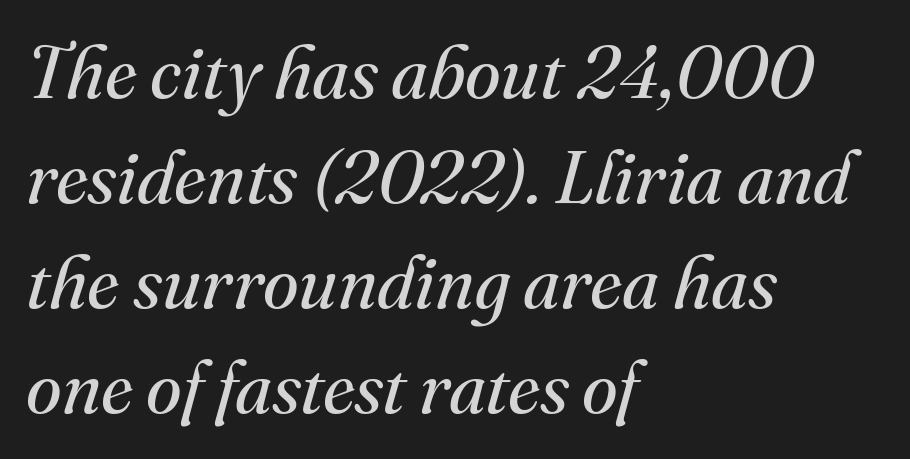
The image shows 73 px regular-weight serif type, italic (leaning right); set left-aligned, normal line spacing (1.44x), normal letter spacing, not underlined; medium stroke contrast and a small x-height.
